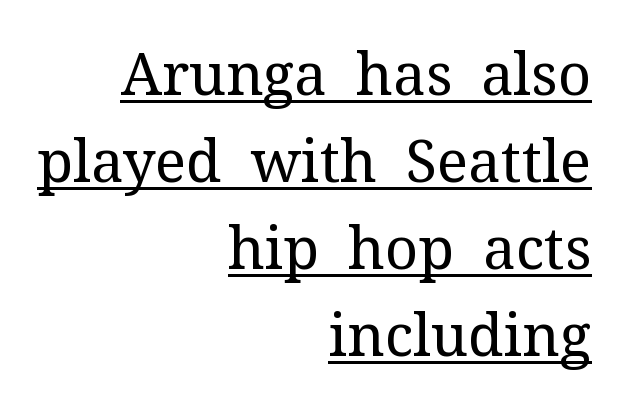
{"serif": "yes", "italic": "no", "bold": "no", "weight": "regular", "width": "normal", "stroke_contrast": "medium", "x_height": "medium", "monospaced": "no", "underline": "yes", "align": "right", "line_spacing": "normal", "line_spacing_ratio": 1.5, "letter_spacing": "normal", "letter_spacing_em": 0.0, "glyph_px": 58}
